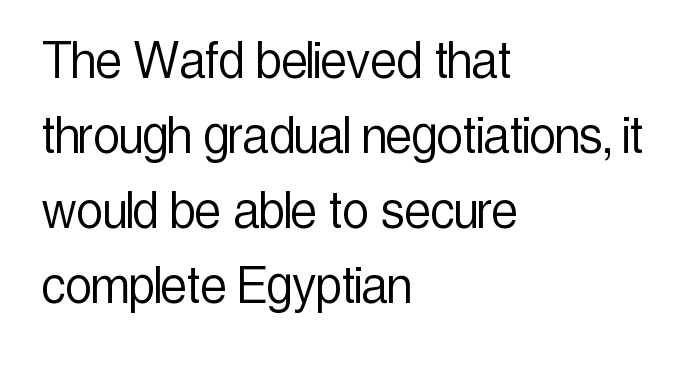
{"serif": "no", "italic": "no", "bold": "no", "weight": "light", "width": "condensed", "x_height": "medium", "monospaced": "no", "underline": "no", "align": "left", "line_spacing": "normal", "line_spacing_ratio": 1.27, "letter_spacing": "normal", "letter_spacing_em": 0.0, "glyph_px": 59}
